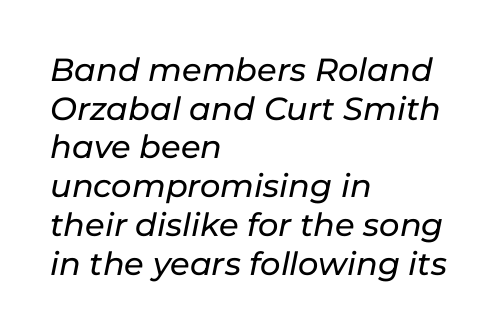
Horizontal alignment here is leftward, the default for most running prose. The glyphs are unaccompanied by any horizontal stroke below them. The lettering tilts uniformly, giving the passage an italic look. Tracking value appears to be zero — textbook default spacing. Looks like regular typesetting: each glyph gets only the width it needs.
